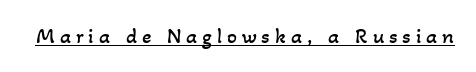
{"bold": "no", "underline": "yes", "letter_spacing": "wide", "letter_spacing_em": 0.22, "glyph_px": 22}
